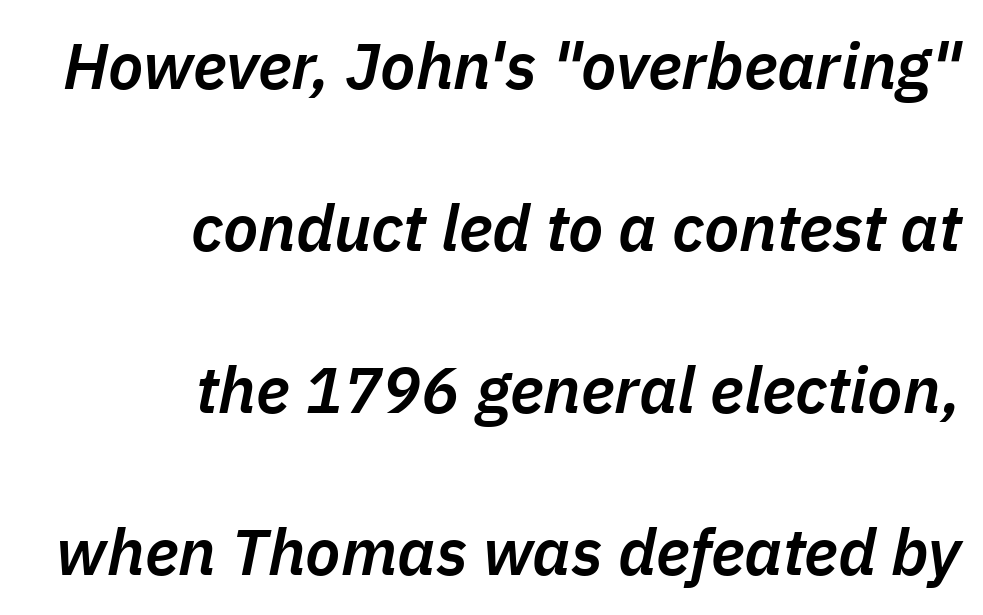
The image shows 65 px semibold type, italic (leaning right); set right-aligned, loose line spacing (2.49x), normal letter spacing, not underlined; low stroke contrast and a medium x-height.
